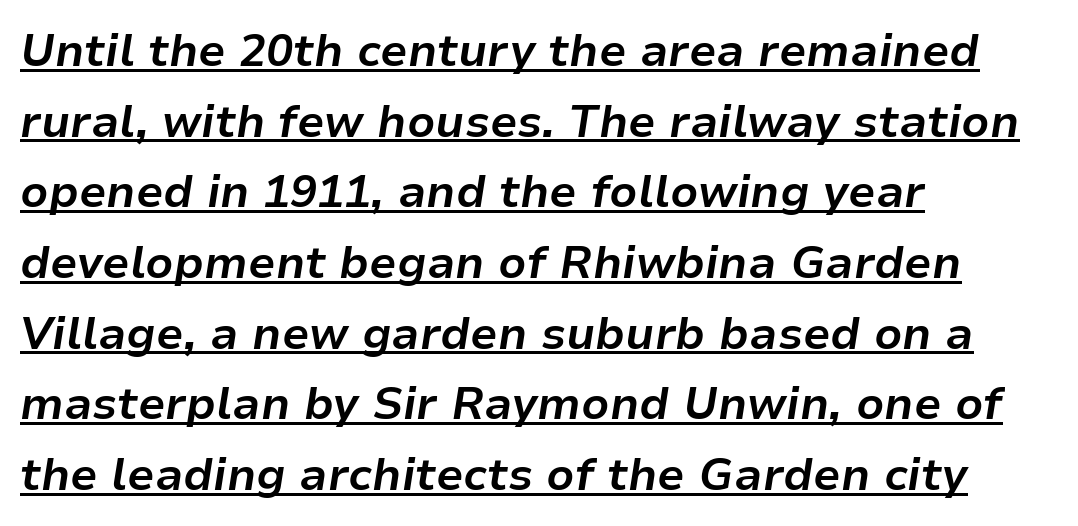
Q: Is the text bold? A: Yes.
Q: Is the text italic (slanted)? A: Yes, it leans right by about 9 degrees.
Q: Is the text underlined? A: Yes.
Q: How is the paragraph aligned? A: Left-aligned.
Q: Is the spacing between letters normal or unusually wide? A: Normal.
Q: Is the spacing between lines tight, normal or loose? A: Normal.
Q: Width (condensed, normal, or wide)? A: Normal.
Q: Stroke contrast? A: Low.
Q: x-height? A: Medium.
Q: Monospaced? A: No.
